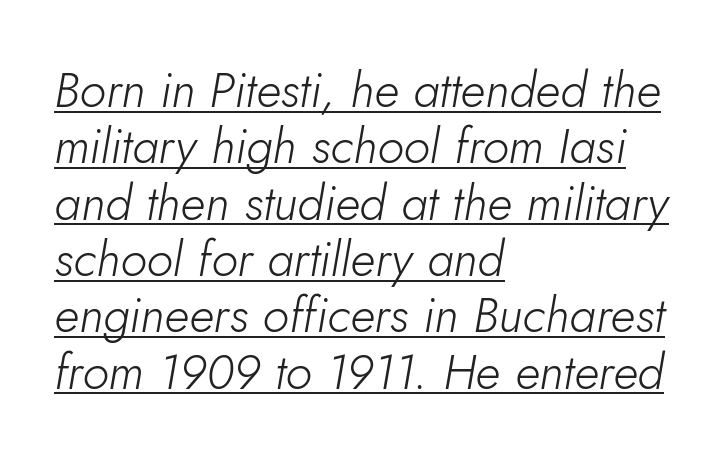
Q: Is the text bold? A: No.
Q: Is the text italic (slanted)? A: Yes, it leans right by about 5 degrees.
Q: Is the text underlined? A: Yes.
Q: How is the paragraph aligned? A: Left-aligned.
Q: Is the spacing between letters normal or unusually wide? A: Normal.
Q: Is the spacing between lines tight, normal or loose? A: Tight.
Q: Width (condensed, normal, or wide)? A: Normal.
Q: Stroke contrast? A: Low.
Q: x-height? A: Small.
Q: Monospaced? A: No.
